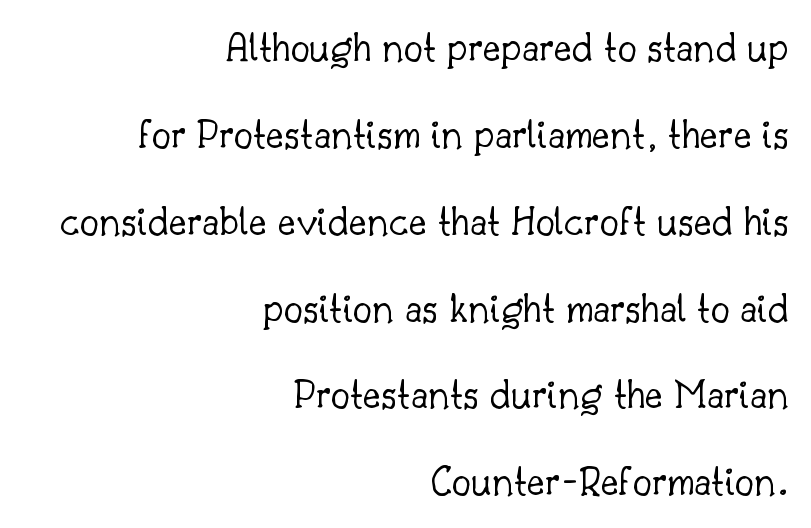
The image shows 43 px light type, upright; set right-aligned, loose line spacing (2.02x), normal letter spacing, not underlined; low stroke contrast and a small x-height.
